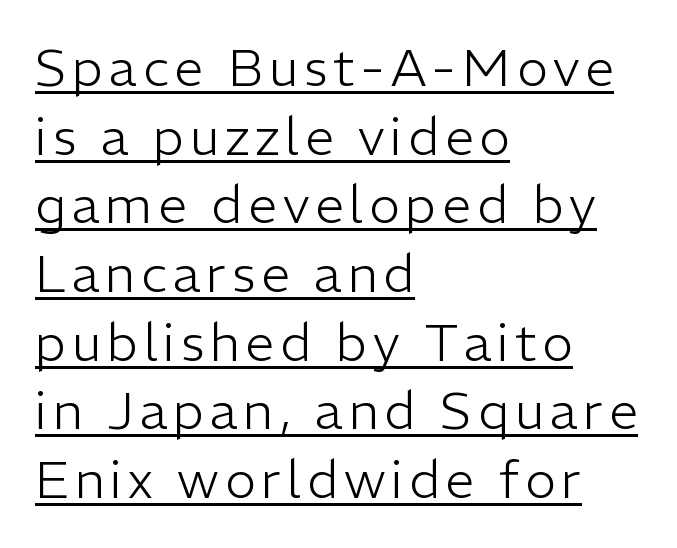
Q: Is the text bold? A: No.
Q: Is the text italic (slanted)? A: No, it is upright.
Q: Is the typeface a serif or a sans-serif typeface? A: Sans-serif.
Q: Is the text underlined? A: Yes.
Q: How is the paragraph aligned? A: Left-aligned.
Q: Is the spacing between lines tight, normal or loose? A: Normal.
Q: Width (condensed, normal, or wide)? A: Normal.
Q: Stroke contrast? A: Low.
Q: x-height? A: Medium.
Q: Monospaced? A: No.
